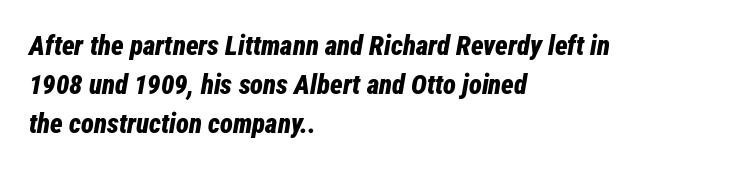
{"italic": "yes", "lean": "right", "slant_degrees": 12, "bold": "yes", "underline": "no", "align": "left", "line_spacing": "normal", "line_spacing_ratio": 1.45, "letter_spacing": "normal", "letter_spacing_em": 0.0, "glyph_px": 27}
